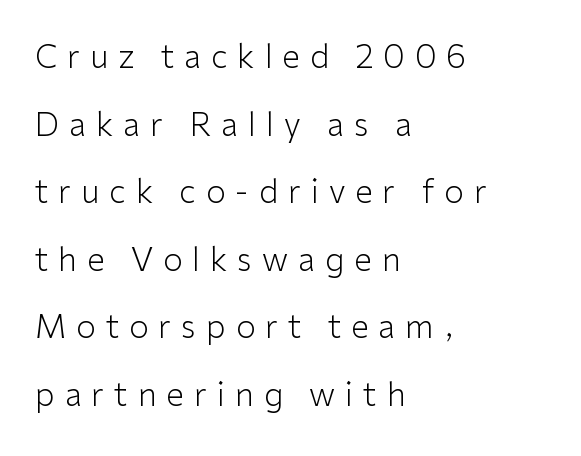
{"serif": "no", "italic": "no", "bold": "no", "weight": "light", "width": "normal", "stroke_contrast": "low", "x_height": "medium", "monospaced": "no", "underline": "no", "align": "left", "line_spacing": "loose", "line_spacing_ratio": 2.11, "letter_spacing": "wide", "letter_spacing_em": 0.31, "glyph_px": 32}
